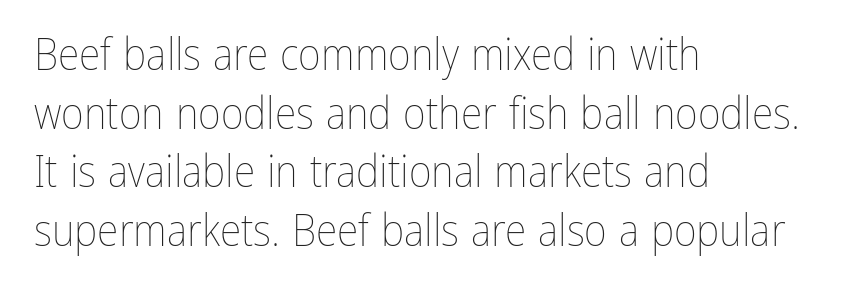
The ragged edge is on the right, which tells us the setting is flush left. This is roman type, the default non-slanted kind. These lines are rendered in a variable-pitch font. Check the space under the baseline: it is left empty. Compared with typical body copy, the letter spacing here is the same.
